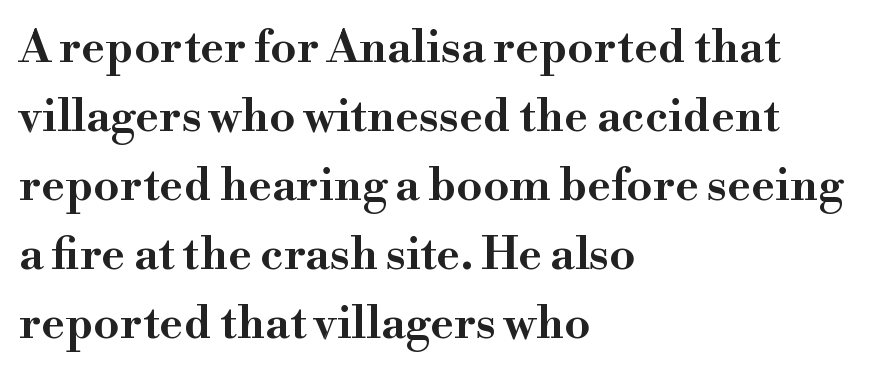
Anything drawn beneath the words? Only blank space. The ragged edge is on the right, which tells us the setting is flush left. Each letter's strokes conclude with small projecting serifs. Reading down the column, the eye jumps a familiar distance to each next line. A typesetter would call this proportional, since set widths differ per character.
